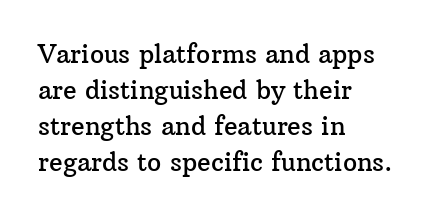
{"italic": "no", "underline": "no", "align": "left", "line_spacing": "normal", "line_spacing_ratio": 1.44, "letter_spacing": "normal", "letter_spacing_em": 0.0, "glyph_px": 25}
